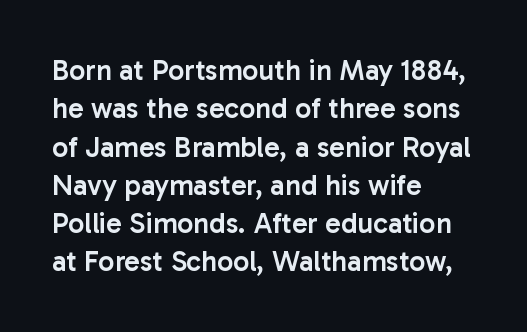
Looks like regular typesetting: each glyph gets only the width it needs. Quick note: not italic, upright. The face used here is rendered with its standard letterfit. This sample keeps an unexceptional amount of space between lines. The passage is arranged the way most books set body copy — flush left.
